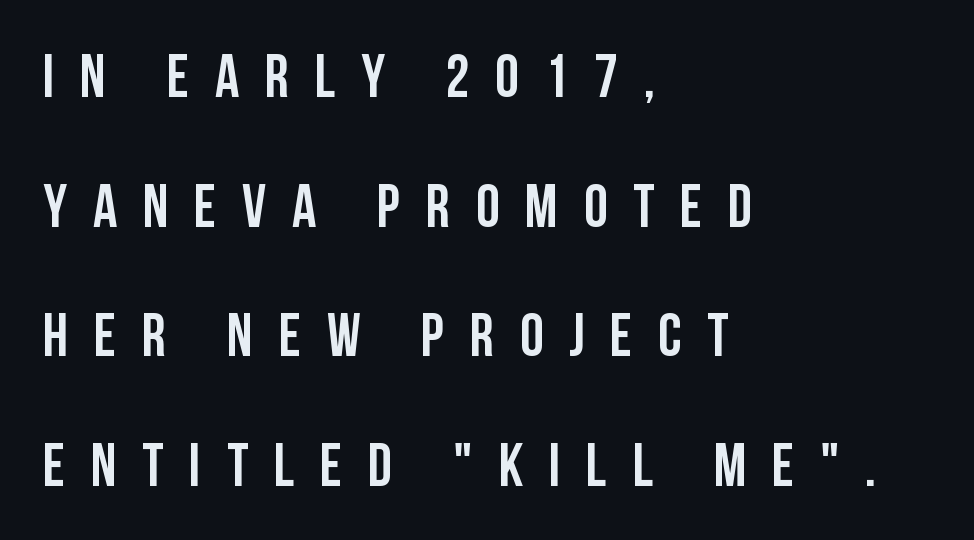
Q: Is the text italic (slanted)? A: No, it is upright.
Q: Is the typeface a serif or a sans-serif typeface? A: Sans-serif.
Q: Is the text underlined? A: No.
Q: How is the paragraph aligned? A: Left-aligned.
Q: Is the spacing between letters normal or unusually wide? A: Unusually wide.
Q: Is the spacing between lines tight, normal or loose? A: Loose.
Q: Width (condensed, normal, or wide)? A: Condensed.
Q: Stroke contrast? A: Low.
Q: x-height? A: Large.
Q: Monospaced? A: No.
